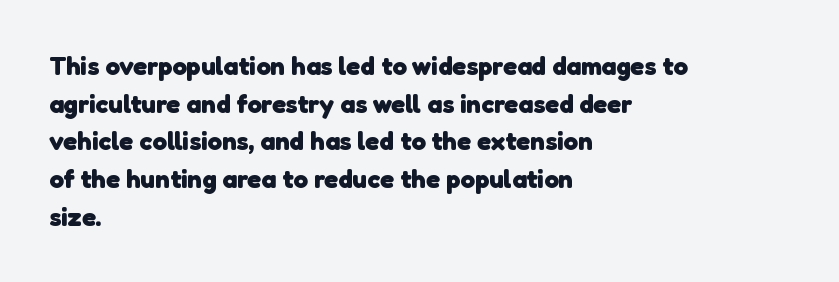
Q: Is the text bold? A: Yes.
Q: Is the text underlined? A: No.
Q: How is the paragraph aligned? A: Left-aligned.
Q: Is the spacing between letters normal or unusually wide? A: Normal.
Q: Is the spacing between lines tight, normal or loose? A: Normal.
